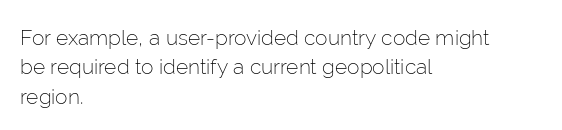
The image shows 21 px text type, upright; set left-aligned, normal line spacing (1.4x), normal letter spacing, not underlined.
